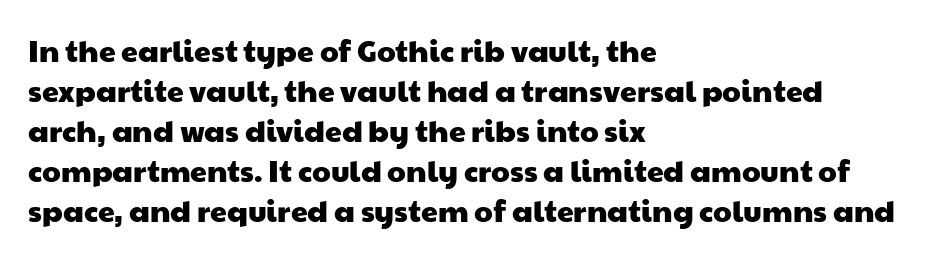
The image shows 30 px wide sans-serif type; set left-aligned, normal line spacing (1.33x), normal letter spacing, not underlined; low stroke contrast and a medium x-height.
